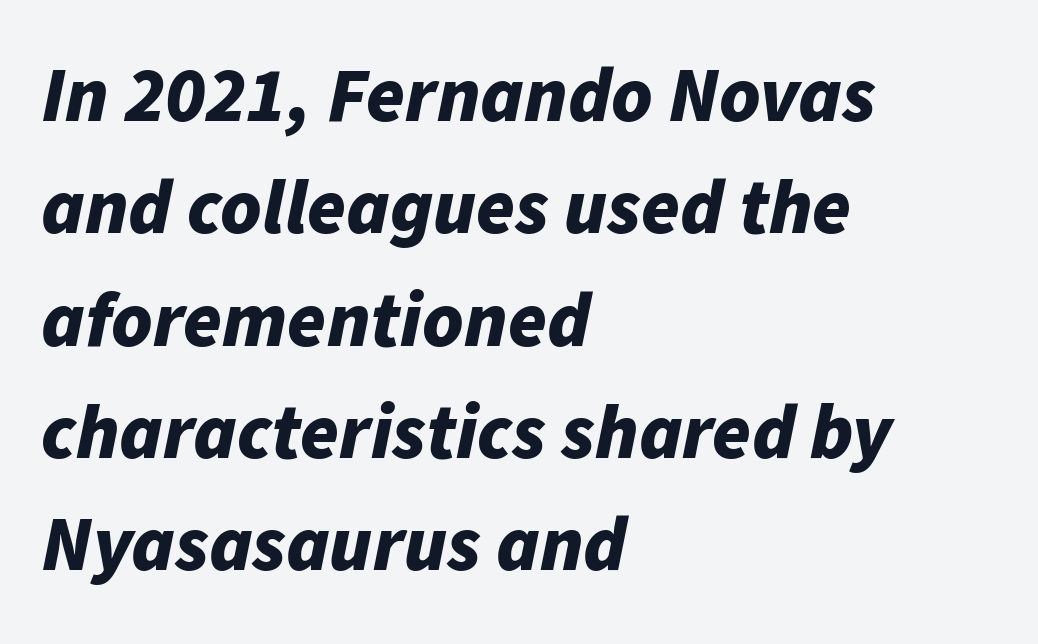
Q: Is the text bold? A: Yes.
Q: Is the text italic (slanted)? A: Yes, it leans right by about 11 degrees.
Q: Is the text underlined? A: No.
Q: How is the paragraph aligned? A: Left-aligned.
Q: Is the spacing between letters normal or unusually wide? A: Normal.
Q: Is the spacing between lines tight, normal or loose? A: Normal.
Q: Width (condensed, normal, or wide)? A: Normal.
Q: Stroke contrast? A: Low.
Q: x-height? A: Medium.
Q: Monospaced? A: No.
